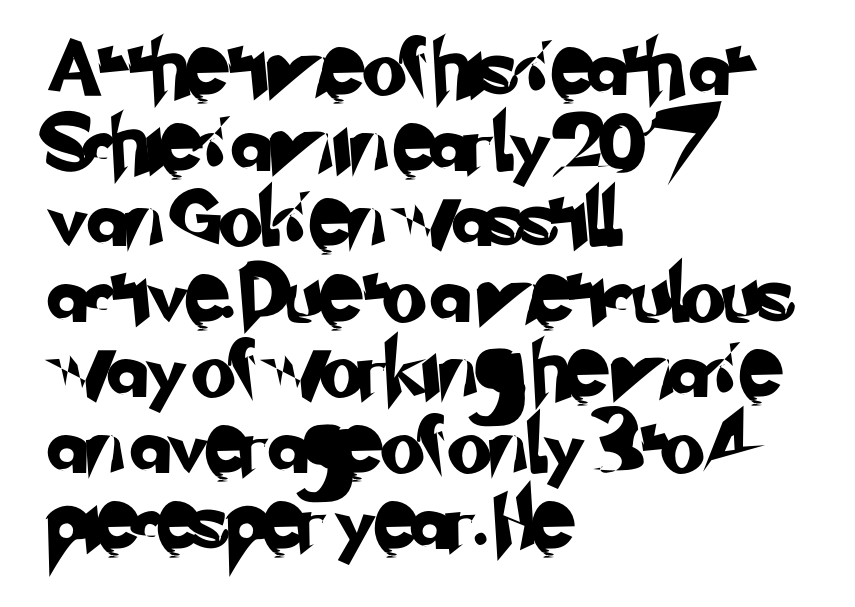
{"serif": "no", "width": "normal", "stroke_contrast": "low", "x_height": "small", "monospaced": "no", "underline": "no", "align": "left", "line_spacing": "normal", "line_spacing_ratio": 1.35, "letter_spacing": "normal", "letter_spacing_em": 0.0, "glyph_px": 56}
